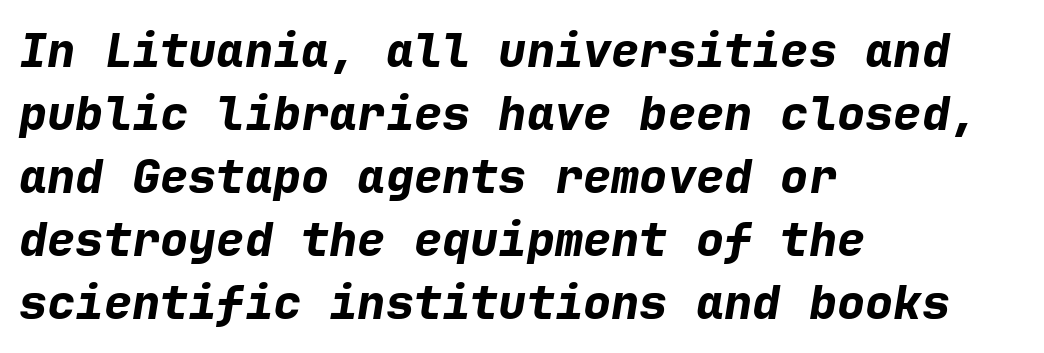
Q: Is the text bold? A: Yes.
Q: Is the text italic (slanted)? A: Yes, it leans right by about 9 degrees.
Q: Is the text underlined? A: No.
Q: How is the paragraph aligned? A: Left-aligned.
Q: Is the spacing between letters normal or unusually wide? A: Normal.
Q: Is the spacing between lines tight, normal or loose? A: Normal.
Q: Width (condensed, normal, or wide)? A: Normal.
Q: Stroke contrast? A: Low.
Q: x-height? A: Medium.
Q: Monospaced? A: Yes.
